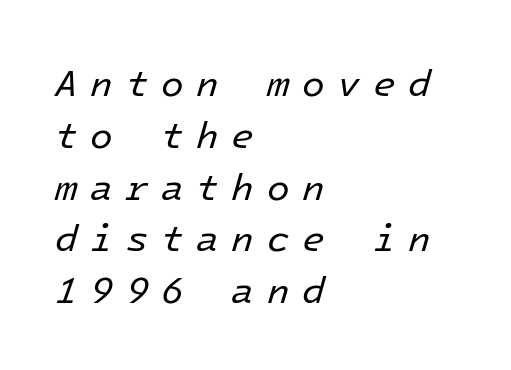
{"italic": "yes", "lean": "right", "slant_degrees": 16, "bold": "no", "weight": "regular", "width": "normal", "stroke_contrast": "low", "x_height": "medium", "underline": "no", "align": "left", "line_spacing": "normal", "line_spacing_ratio": 1.4, "letter_spacing": "wide", "letter_spacing_em": 0.34, "glyph_px": 37}
